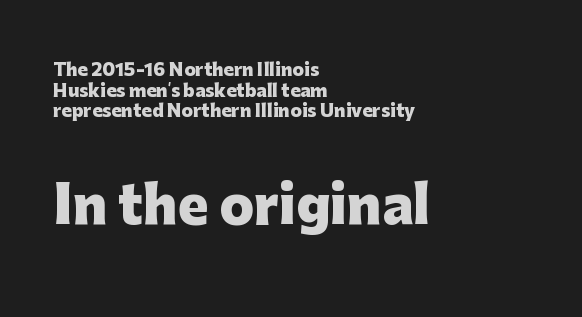
{"serif": "no", "italic": "no", "bold": "yes", "weight": "heavy", "width": "normal", "stroke_contrast": "low", "x_height": "medium", "monospaced": "no", "underline": "no", "align": "left", "line_spacing_ratio": 1.21, "letter_spacing": "normal", "letter_spacing_em": 0.0, "larger_block": "second", "size_ratio": 3.0, "glyph_px": 51}
